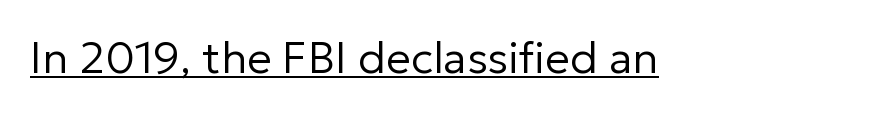
This rendering leaves character spacing at its baseline value. Posture: straight, roman, zero tilt. Somebody hit Ctrl+U on this one — the words are underlined. This sample has the flowing, uneven cadence of proportional lettering. The cut favours lightness, reaching ordinary text weight at its darkest. Examine the stroke ends and you'll find no serifs.
